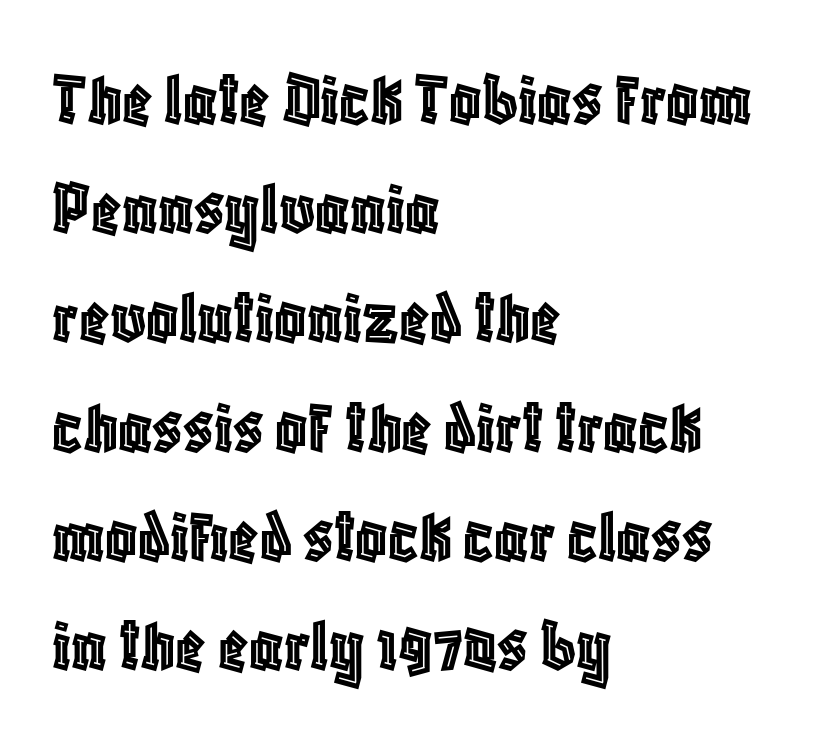
{"italic": "no", "width": "condensed", "x_height": "large", "monospaced": "no", "underline": "no", "align": "left", "line_spacing": "normal", "line_spacing_ratio": 1.4, "letter_spacing": "normal", "letter_spacing_em": 0.0, "glyph_px": 78}
